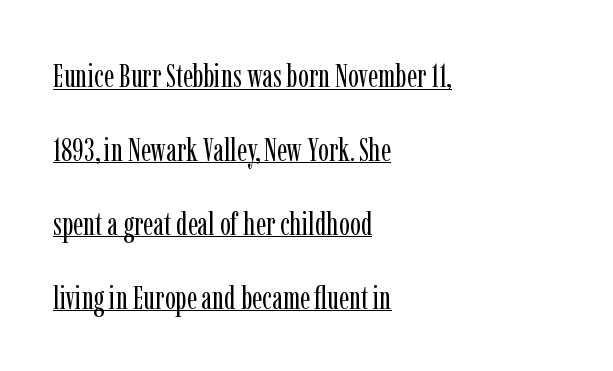
Q: Is the text bold? A: No.
Q: Is the text italic (slanted)? A: No, it is upright.
Q: Is the typeface a serif or a sans-serif typeface? A: Serif.
Q: Is the text underlined? A: Yes.
Q: How is the paragraph aligned? A: Left-aligned.
Q: Is the spacing between letters normal or unusually wide? A: Normal.
Q: Is the spacing between lines tight, normal or loose? A: Loose.
Q: Width (condensed, normal, or wide)? A: Condensed.
Q: Stroke contrast? A: Low.
Q: x-height? A: Medium.
Q: Monospaced? A: No.
